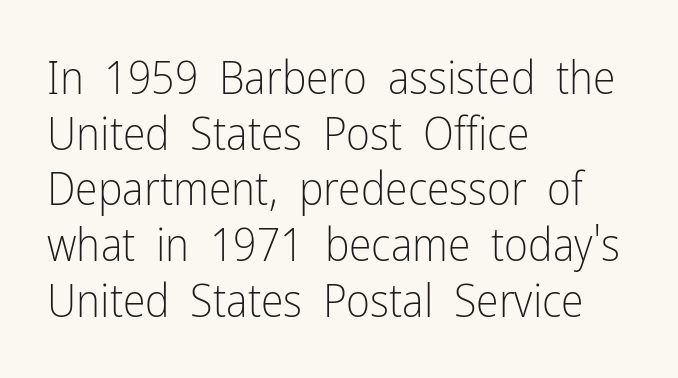
{"serif": "no", "italic": "no", "bold": "no", "weight": "light", "width": "condensed", "stroke_contrast": "low", "x_height": "medium", "monospaced": "no", "underline": "no", "align": "left", "line_spacing_ratio": 1.21, "letter_spacing": "normal", "letter_spacing_em": 0.0, "glyph_px": 46}
